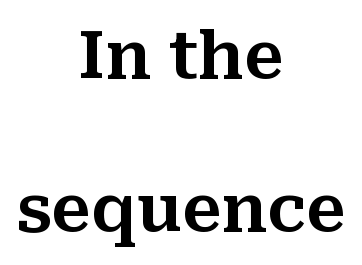
Words appear dense and cohesive because spacing is normal. Layout note: lines centered. Looks like regular typesetting: each glyph gets only the width it needs. Does the leading feel generous? Absolutely, it's lavish. A typesetter would label this face a serif.
